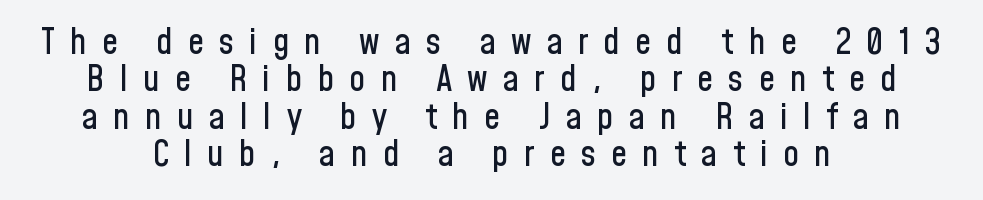
Notice how the passage keeps no hard edge, just a central spine. You could only call the tracking loose — the letters float apart. The gap between lines stays unmarked. Characters remain perfectly vertical along every line. Serifs: no, the terminals of the letterforms are clean.
